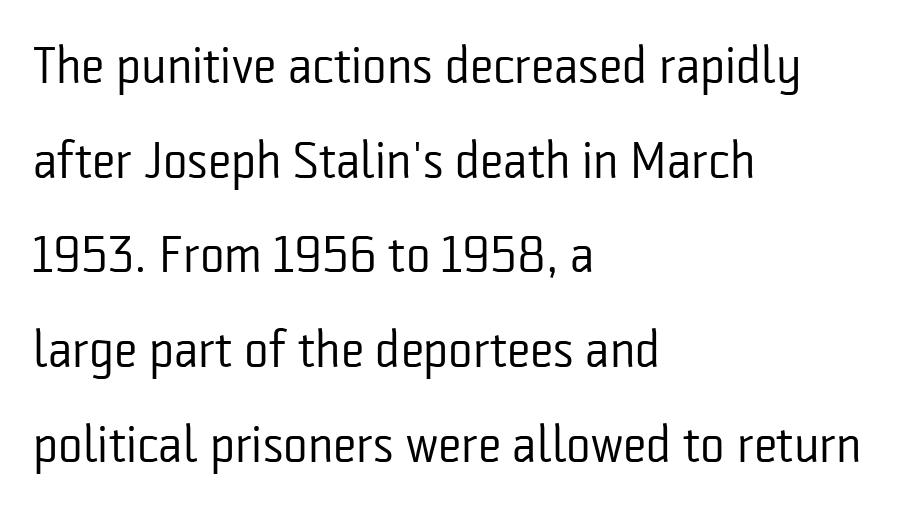
{"serif": "no", "italic": "no", "bold": "no", "weight": "regular", "width": "condensed", "stroke_contrast": "low", "x_height": "medium", "monospaced": "no", "underline": "no", "align": "left", "line_spacing_ratio": 1.82, "letter_spacing": "normal", "letter_spacing_em": 0.0, "glyph_px": 52}
